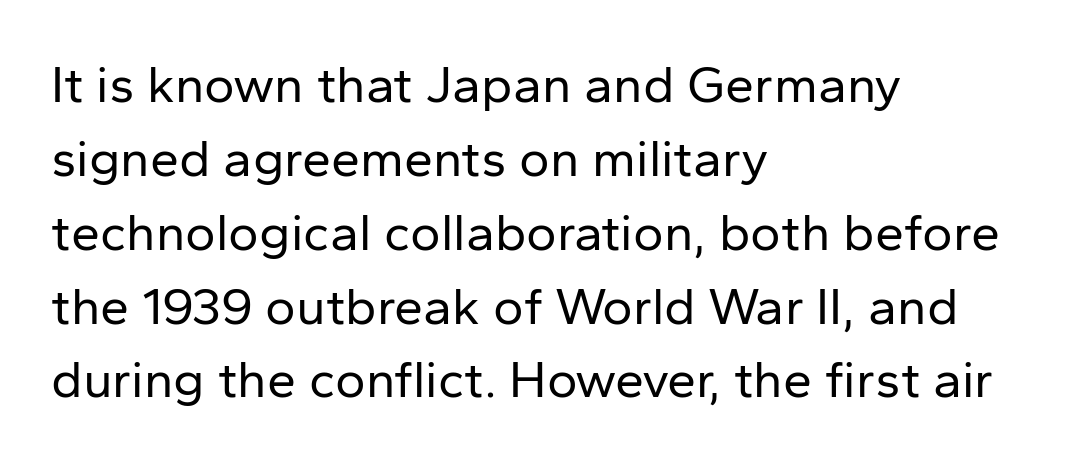
These lines are rendered in a variable-pitch font. In terms of leading, this rendering sits right in the middle. Beneath every word, the page is bare. In terms of posture, this sample is upright. Typographically, this falls in the sans-serif category.
